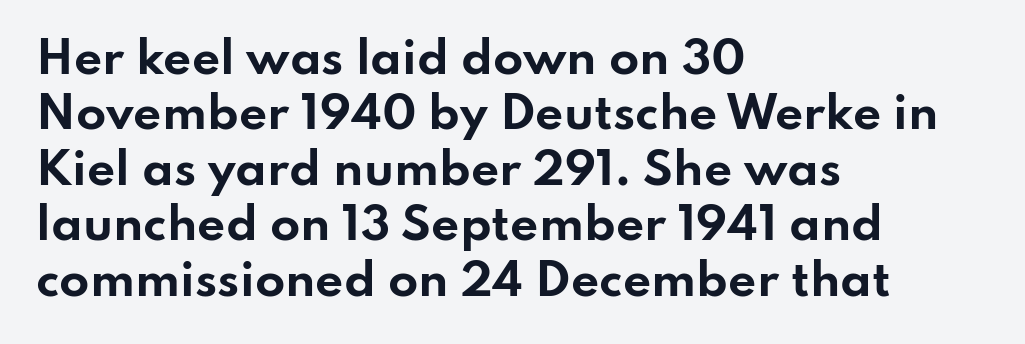
The image shows 44 px bold, wide sans-serif type, upright; set left-aligned, normal line spacing (1.26x), normal letter spacing, not underlined; low stroke contrast and a small x-height.
